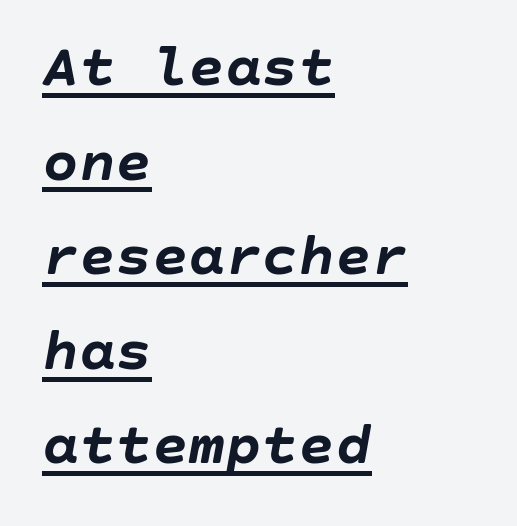
Is there much room between lines? A standard amount, neither cramped nor airy. Looks like someone drew a line under every word here. Caption: multi-line text, flush left, ragged right. Set as a true bold cut, around the 700 mark. Look at the tracking — it's just the regular setting, nothing added. Is the type slanted? Yes — the strokes lean at a clear angle.
